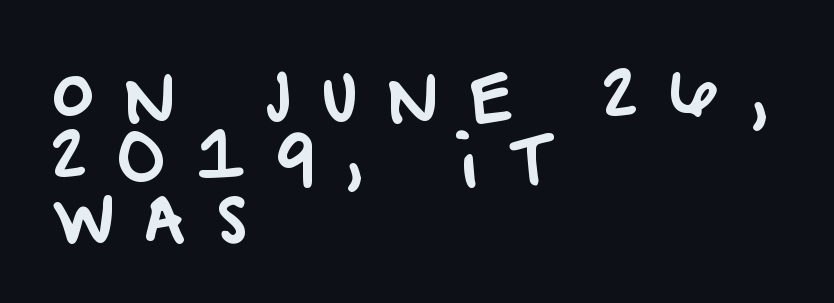
Q: Is the typeface a serif or a sans-serif typeface? A: Sans-serif.
Q: Is the text underlined? A: No.
Q: How is the paragraph aligned? A: Left-aligned.
Q: Is the spacing between letters normal or unusually wide? A: Unusually wide.
Q: Is the spacing between lines tight, normal or loose? A: Tight.
Q: Width (condensed, normal, or wide)? A: Normal.
Q: Stroke contrast? A: Low.
Q: x-height? A: Large.
Q: Monospaced? A: No.
